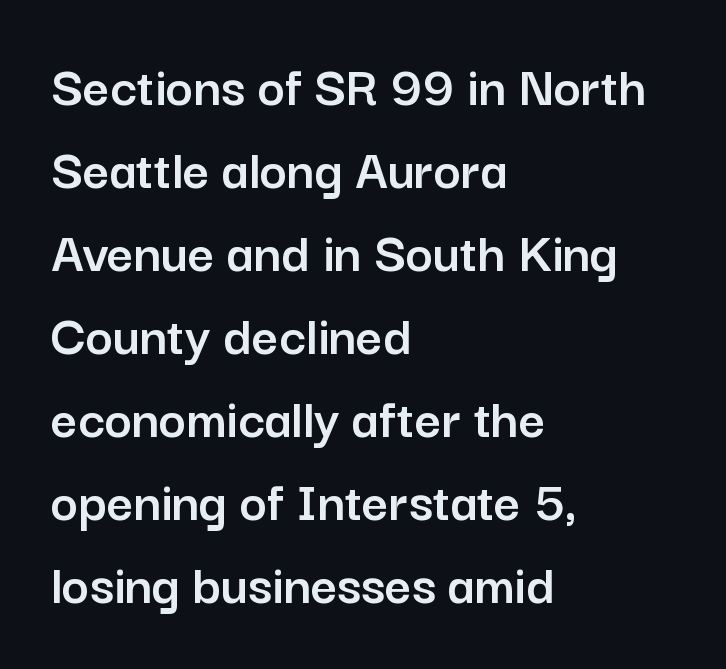
Q: Is the text italic (slanted)? A: No, it is upright.
Q: Is the typeface a serif or a sans-serif typeface? A: Sans-serif.
Q: Is the text underlined? A: No.
Q: How is the paragraph aligned? A: Left-aligned.
Q: Is the spacing between letters normal or unusually wide? A: Normal.
Q: Is the spacing between lines tight, normal or loose? A: Normal.
Q: Width (condensed, normal, or wide)? A: Normal.
Q: Stroke contrast? A: Low.
Q: x-height? A: Medium.
Q: Monospaced? A: No.
